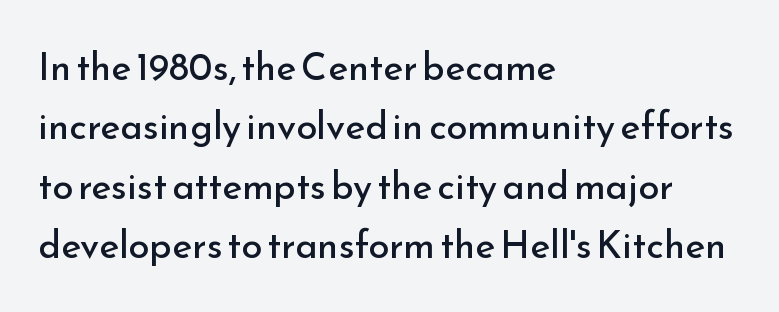
Q: Is the text bold? A: No.
Q: Is the text italic (slanted)? A: No, it is upright.
Q: Is the typeface a serif or a sans-serif typeface? A: Sans-serif.
Q: Is the text underlined? A: No.
Q: How is the paragraph aligned? A: Left-aligned.
Q: Is the spacing between letters normal or unusually wide? A: Normal.
Q: Is the spacing between lines tight, normal or loose? A: Normal.
Q: Width (condensed, normal, or wide)? A: Normal.
Q: Stroke contrast? A: Low.
Q: x-height? A: Small.
Q: Monospaced? A: No.
